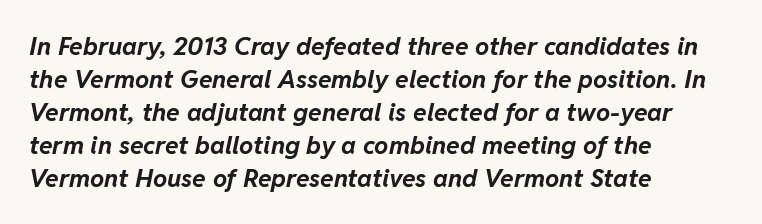
Q: Is the text bold? A: Yes.
Q: Is the text italic (slanted)? A: Yes, it leans right by about 11 degrees.
Q: Is the text underlined? A: No.
Q: How is the paragraph aligned? A: Left-aligned.
Q: Is the spacing between letters normal or unusually wide? A: Normal.
Q: Is the spacing between lines tight, normal or loose? A: Normal.
